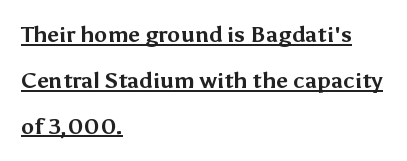
Is the block centered? No — it sits flush against the left margin. These characters rest on top of a visible drawn line. Heavy, bold letterforms. Tall strokes in this sample are plumb rather than angled. This sample trades compactness for vertical openness between lines. The type is set solid horizontally, with unmodified tracking.
